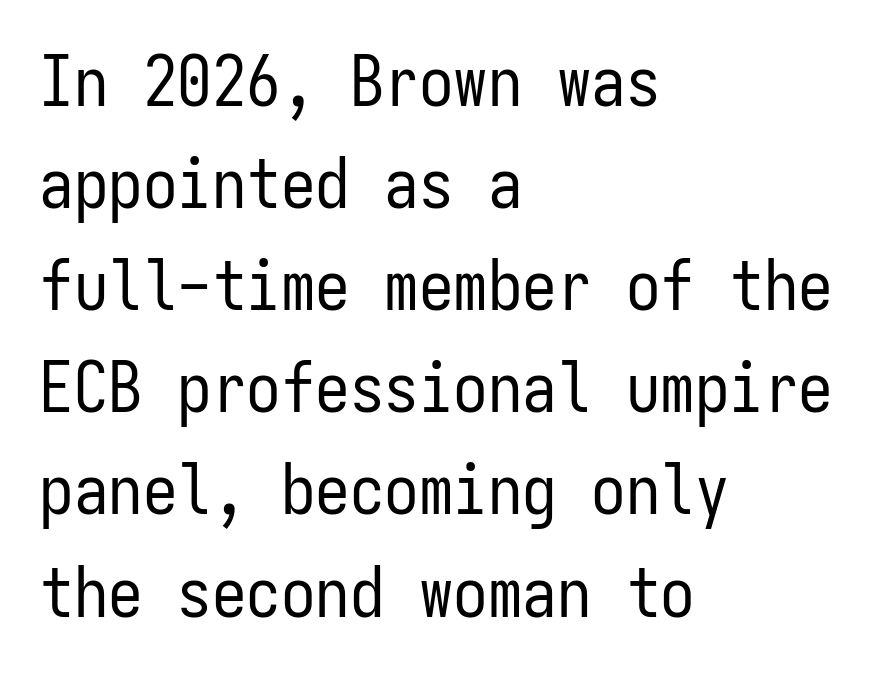
In terms of leading, this rendering sits right in the middle. Reading down the block, your eye returns to a fixed left position each line. The font is comparable to plain body text, perhaps lighter. The designer went with a sans here, leaving each stem footless.
